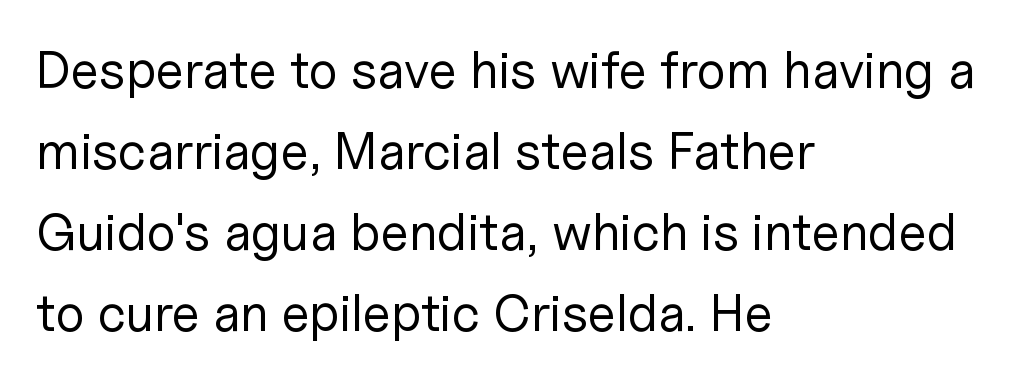
{"serif": "no", "italic": "no", "bold": "no", "weight": "regular", "width": "normal", "stroke_contrast": "low", "x_height": "medium", "monospaced": "no", "underline": "no", "align": "left", "line_spacing": "normal", "line_spacing_ratio": 1.56, "letter_spacing": "normal", "letter_spacing_em": 0.0, "glyph_px": 52}
